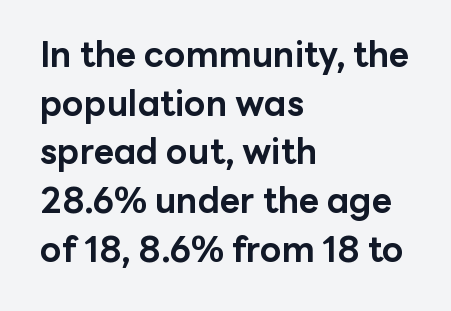
The image shows 35 px bold sans-serif type, upright; set left-aligned, normal line spacing (1.39x), normal letter spacing, not underlined; low stroke contrast and a medium x-height.
